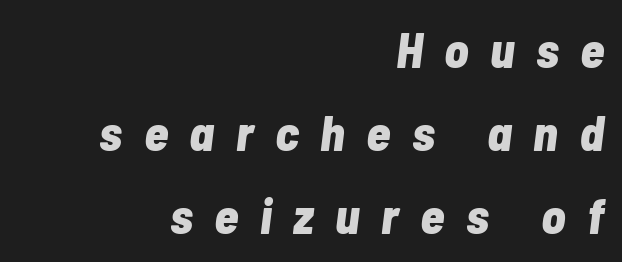
The image shows 50 px bold, condensed type, italic (leaning right); set right-aligned, normal line spacing (1.66x), unusually wide letter spacing (+0.43 em), not underlined; low stroke contrast and a medium x-height.
